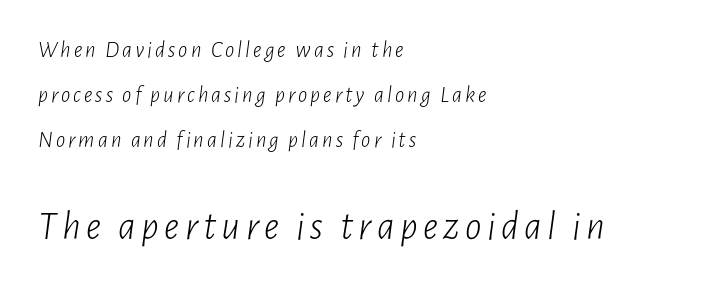
Do the characters align in a grid? No, the font is proportional. Every row of glyphs begins at an identical x-position on the left. Italic: yes, the glyphs are oblique. Type without underlining. Is the stroke heavy? The answer is a plain regular-or-lighter.
